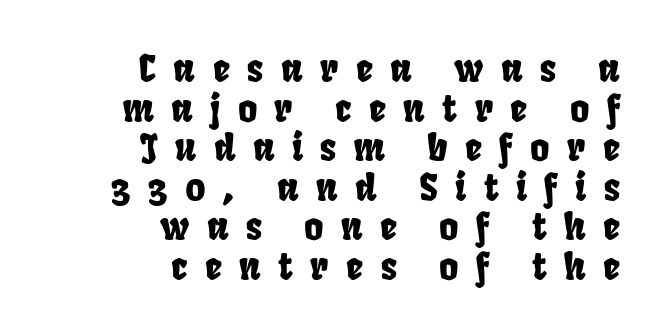
Note the varied advance widths — an 'i' is clearly narrower than an 'm'. All the whitespace from short lines collects on the left. These lines are composed in type without serifs. Display-style spreading of the glyphs; the letterfit is very open. Underlining? Definitely not there.
